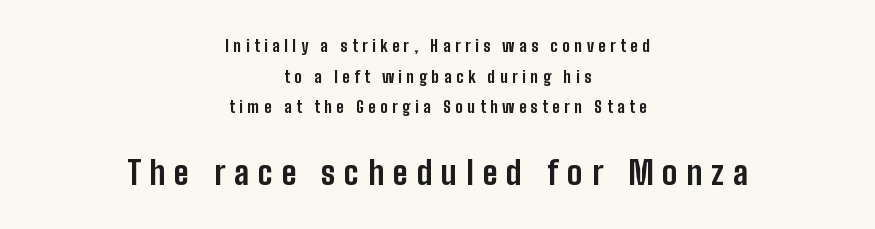
{"serif": "no", "italic": "no", "bold": "yes", "weight": "bold", "width": "condensed", "stroke_contrast": "low", "x_height": "medium", "monospaced": "no", "underline": "no", "align": "center", "line_spacing": "loose", "line_spacing_ratio": 1.91, "letter_spacing": "wide", "letter_spacing_em": 0.28, "larger_block": "second", "size_ratio": 2.0, "glyph_px": 32}
